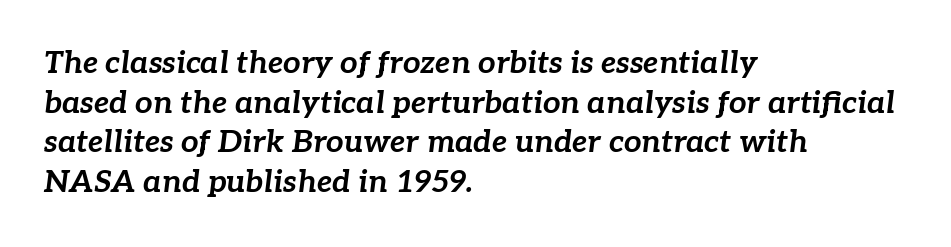
The area under the type is left untouched. These lines sit exactly where default settings would place them. These lines keep a tight, regular rhythm from letter to letter. The rendering applies a slant to the glyphs. The face used here has the dense, thick strokes of a bold. Is the block centered? No — it sits flush against the left margin.
